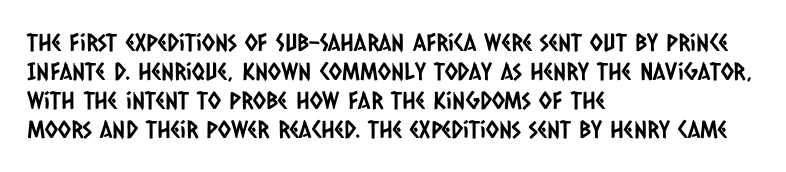
{"underline": "no", "align": "left", "line_spacing_ratio": 1.21, "letter_spacing": "normal", "letter_spacing_em": 0.0, "glyph_px": 24}
